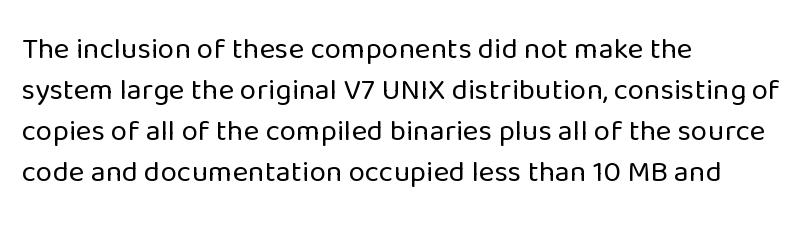
Q: Is the text bold? A: No.
Q: Is the text italic (slanted)? A: No, it is upright.
Q: Is the typeface a serif or a sans-serif typeface? A: Sans-serif.
Q: Is the text underlined? A: No.
Q: How is the paragraph aligned? A: Left-aligned.
Q: Is the spacing between letters normal or unusually wide? A: Normal.
Q: Is the spacing between lines tight, normal or loose? A: Normal.
Q: Width (condensed, normal, or wide)? A: Normal.
Q: Stroke contrast? A: Low.
Q: x-height? A: Medium.
Q: Monospaced? A: No.
